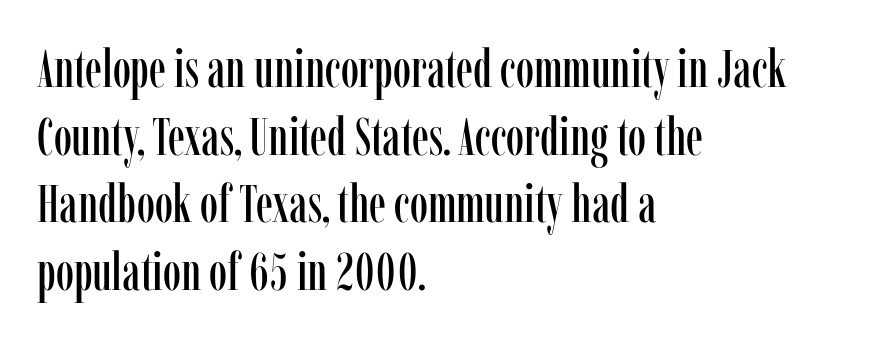
The image shows 52 px condensed serif type, upright; set left-aligned, normal line spacing (1.3x), normal letter spacing, not underlined; low stroke contrast and a medium x-height.
